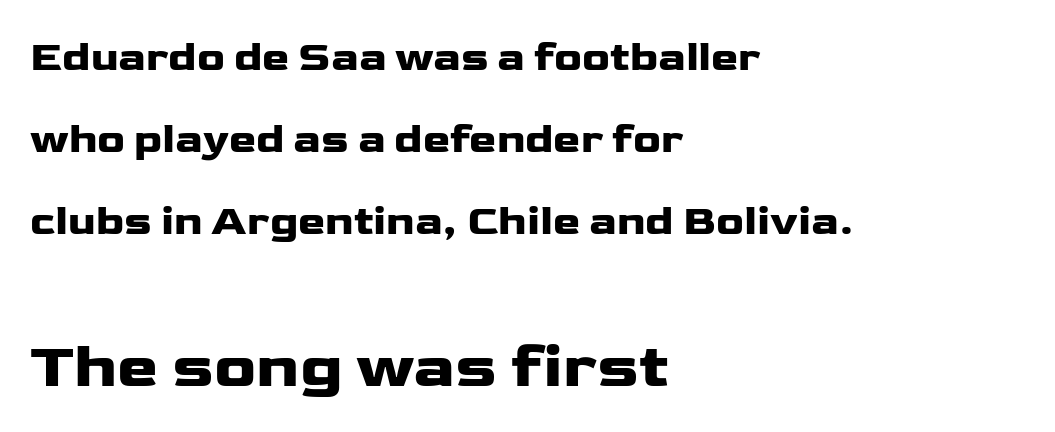
Every row of glyphs begins at an identical x-position on the left. Style check: upright. The rendering uses natural spacing where letterforms have individual widths. Words appear dense and cohesive because spacing is normal. The passage shown stacks its lines with a broad gap.
